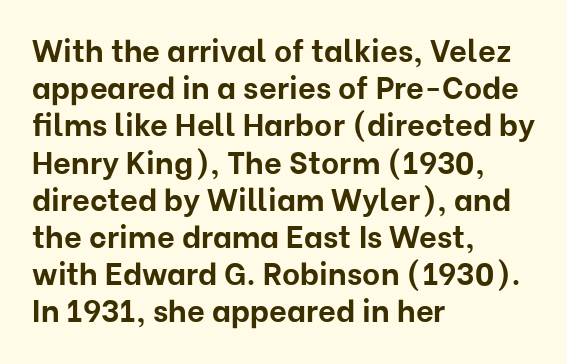
The image shows 31 px bold sans-serif type, upright; set left-aligned, line spacing 1.2x, normal letter spacing, not underlined; low stroke contrast and a medium x-height.
